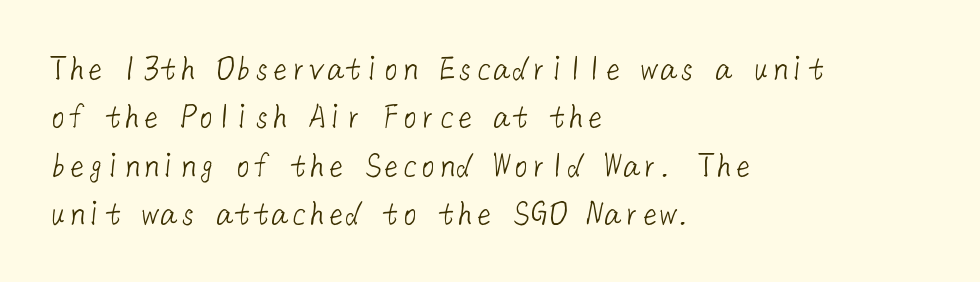
No word sits above an underline. The paragraph shown leans on its left margin. Caption: face not bold, strokes unweighted. Regular leading. Check where the strokes stop: nothing finishes them off — pure sans. The letterforms sit shoulder to shoulder at normal distance.
